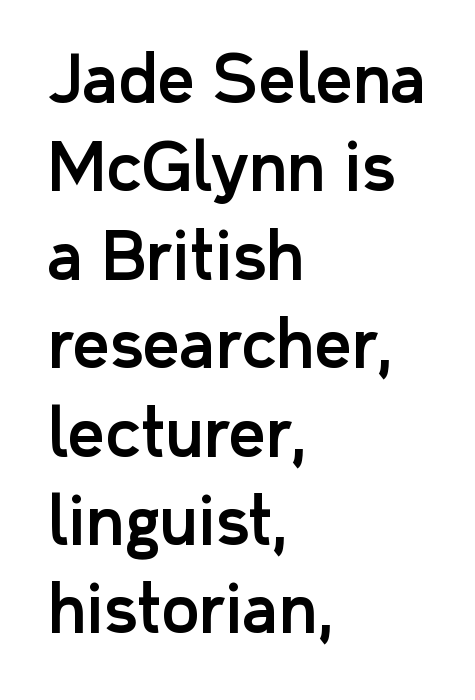
{"serif": "no", "italic": "no", "width": "normal", "stroke_contrast": "low", "x_height": "medium", "monospaced": "no", "underline": "no", "align": "left", "line_spacing": "normal", "line_spacing_ratio": 1.36, "letter_spacing": "normal", "letter_spacing_em": 0.0, "glyph_px": 65}
